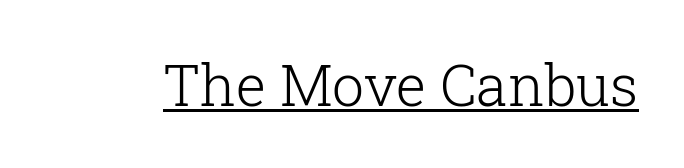
The image shows 57 px light serif type, upright; set normal letter spacing, underlined; low stroke contrast and a medium x-height.
